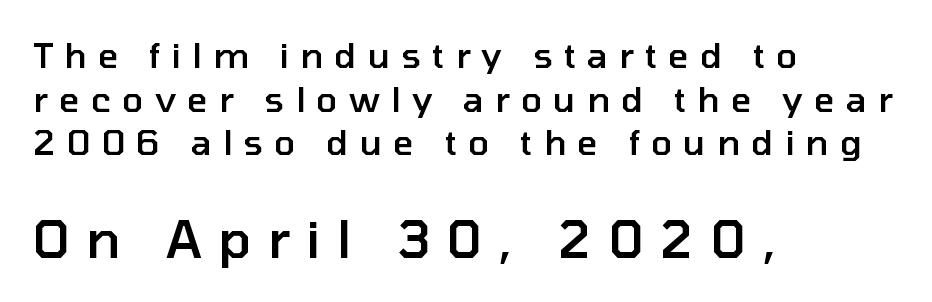
{"serif": "no", "italic": "no", "bold": "semi", "weight": "semibold", "width": "normal", "stroke_contrast": "low", "x_height": "medium", "monospaced": "no", "underline": "no", "align": "left", "line_spacing": "normal", "line_spacing_ratio": 1.25, "letter_spacing": "wide", "letter_spacing_em": 0.32, "larger_block": "second", "size_ratio": 1.49, "glyph_px": 52}
